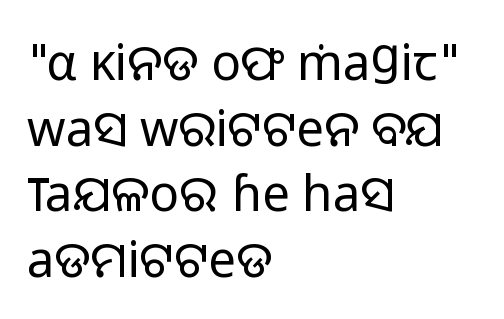
{"serif": "no", "italic": "no", "bold": "no", "weight": "regular", "width": "normal", "stroke_contrast": "low", "x_height": "medium", "monospaced": "no", "underline": "no", "align": "left", "line_spacing": "normal", "line_spacing_ratio": 1.34, "letter_spacing": "normal", "letter_spacing_em": 0.0, "glyph_px": 49}
